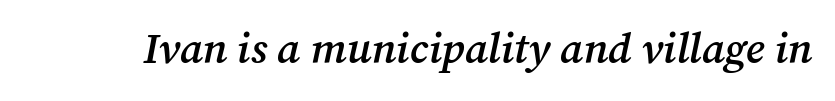
The image shows 43 px semibold serif type, italic (leaning right); set normal letter spacing, not underlined; medium stroke contrast and a medium x-height.
